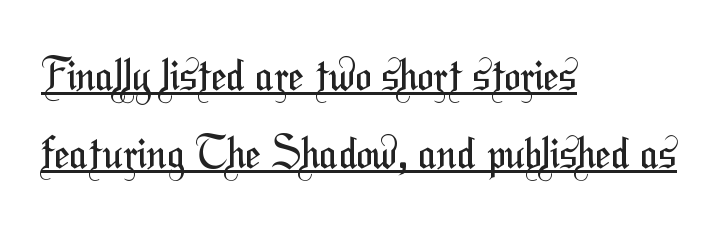
Q: Is the text bold? A: No.
Q: Is the typeface a serif or a sans-serif typeface? A: Sans-serif.
Q: Is the text underlined? A: Yes.
Q: How is the paragraph aligned? A: Left-aligned.
Q: Is the spacing between letters normal or unusually wide? A: Normal.
Q: Width (condensed, normal, or wide)? A: Condensed.
Q: Stroke contrast? A: Medium.
Q: x-height? A: Medium.
Q: Monospaced? A: No.
